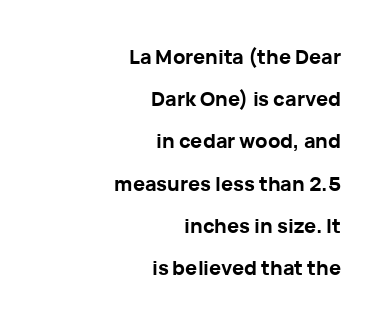
{"italic": "no", "bold": "yes", "underline": "no", "align": "right", "line_spacing": "loose", "line_spacing_ratio": 2.11, "letter_spacing": "normal", "letter_spacing_em": 0.0, "glyph_px": 20}
